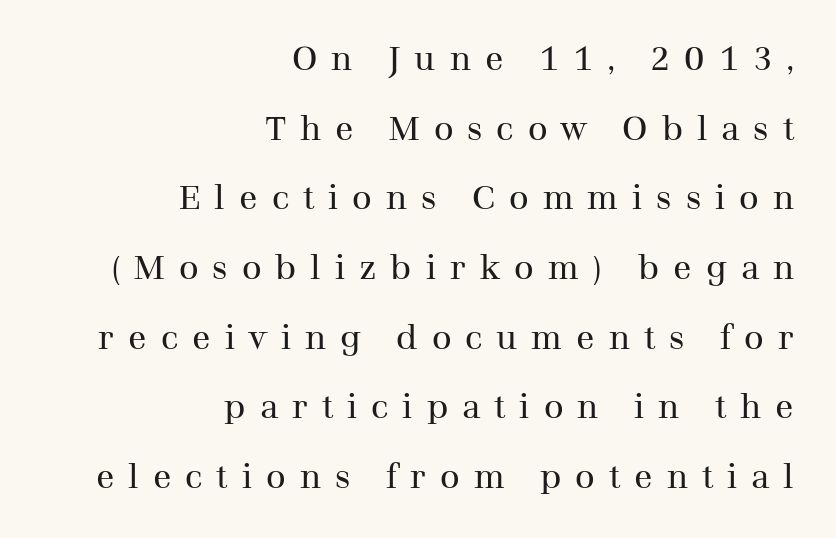
You could not count columns in this text — the font is proportionally spaced. The passage shown has open, widely tracked lettering throughout. In terms of posture, this sample is upright. Letters rest on an invisible, unmarked baseline. Is the stroke heavy? The answer is a plain regular-or-lighter.
